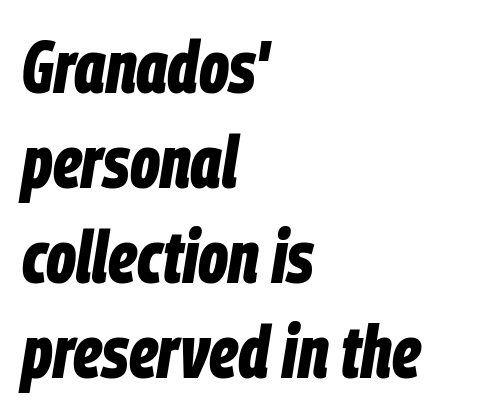
Q: Is the text bold? A: Yes.
Q: Is the text italic (slanted)? A: Yes, it leans right by about 9 degrees.
Q: Is the text underlined? A: No.
Q: How is the paragraph aligned? A: Left-aligned.
Q: Is the spacing between letters normal or unusually wide? A: Normal.
Q: Is the spacing between lines tight, normal or loose? A: Normal.
Q: Width (condensed, normal, or wide)? A: Condensed.
Q: Stroke contrast? A: Low.
Q: x-height? A: Large.
Q: Monospaced? A: No.
